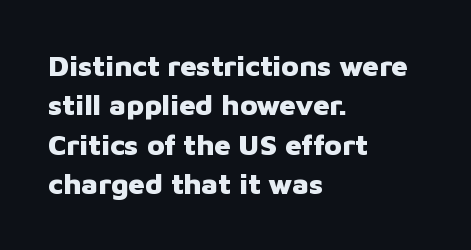
Q: Is the text bold? A: Yes.
Q: Is the text italic (slanted)? A: No, it is upright.
Q: Is the typeface a serif or a sans-serif typeface? A: Sans-serif.
Q: Is the text underlined? A: No.
Q: How is the paragraph aligned? A: Left-aligned.
Q: Is the spacing between letters normal or unusually wide? A: Normal.
Q: Is the spacing between lines tight, normal or loose? A: Normal.
Q: Width (condensed, normal, or wide)? A: Normal.
Q: Stroke contrast? A: Low.
Q: x-height? A: Medium.
Q: Monospaced? A: No.
